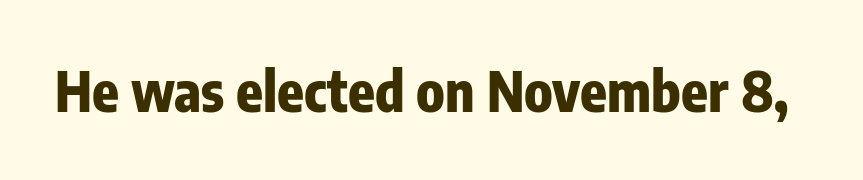
Glance below the letters and you will spot only blank space. These lines keep a tight, regular rhythm from letter to letter. This is heavy type, rendered in bold. Does the lettering tilt? It doesn't — this is upright. This rendering employs a face without finishing strokes, i.e., a sans-serif.
